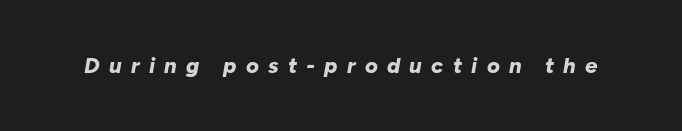
The image shows 22 px bold type, italic (leaning right); set unusually wide letter spacing (+0.42 em), not underlined.
